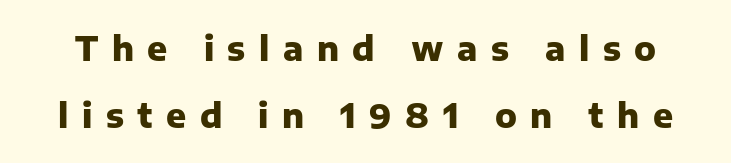
The image shows 33 px heavy sans-serif type, upright; set loose line spacing (2.03x), unusually wide letter spacing (+0.41 em), not underlined; low stroke contrast and a medium x-height.
